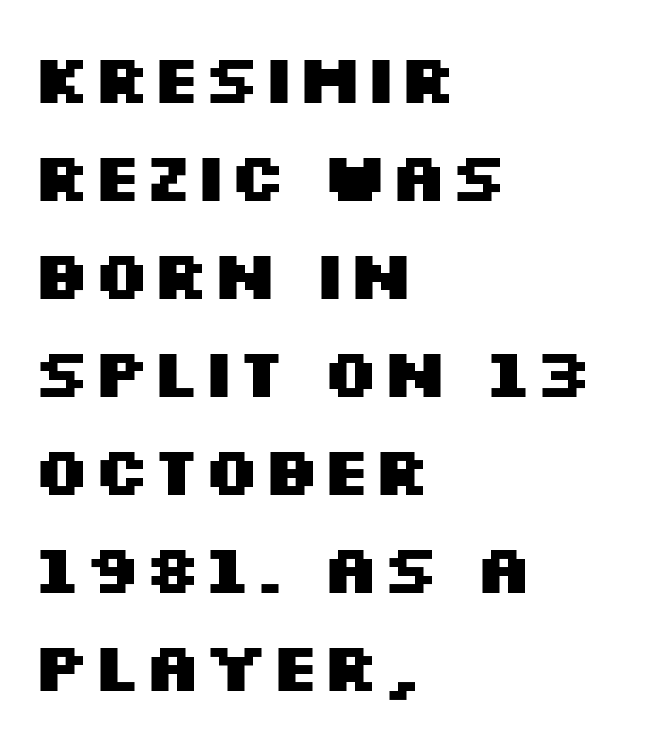
The lettering stays uniformly vertical, giving the passage a roman look. Honestly, there is no underline to notice here at all. The typesetting leans heavy: a genuine bold. No feet cap the strokes, marking this as sans-serif type. Students, note that the glyphs here touch the page at normal intervals. Proportional: the letters do not fall into vertical columns.
